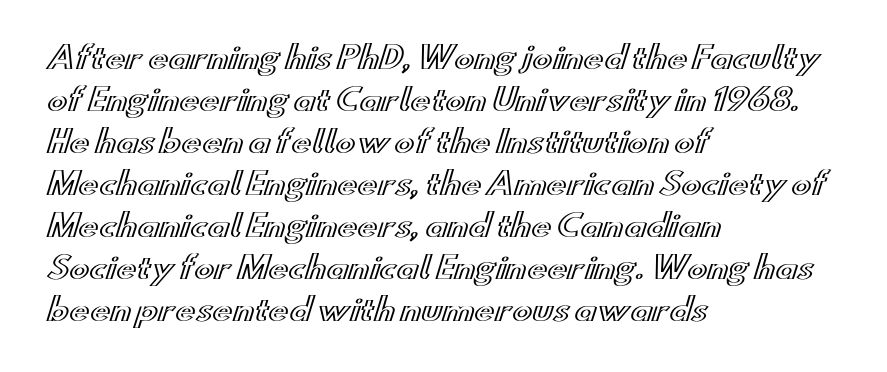
{"width": "wide", "x_height": "small", "monospaced": "no", "underline": "no", "align": "left", "line_spacing": "normal", "line_spacing_ratio": 1.4, "letter_spacing": "normal", "letter_spacing_em": 0.0, "glyph_px": 30}
